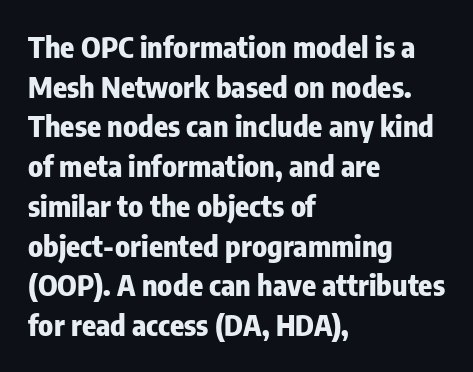
Does the lettering tilt? It doesn't — this is upright. A normal amount of white space separates one row of letters from the next. A dark, heavy texture on the line: the type is bold. Check the space under the baseline: it is left empty. Regarding serifs, this sample does without them. The letterforms sit shoulder to shoulder at normal distance.
